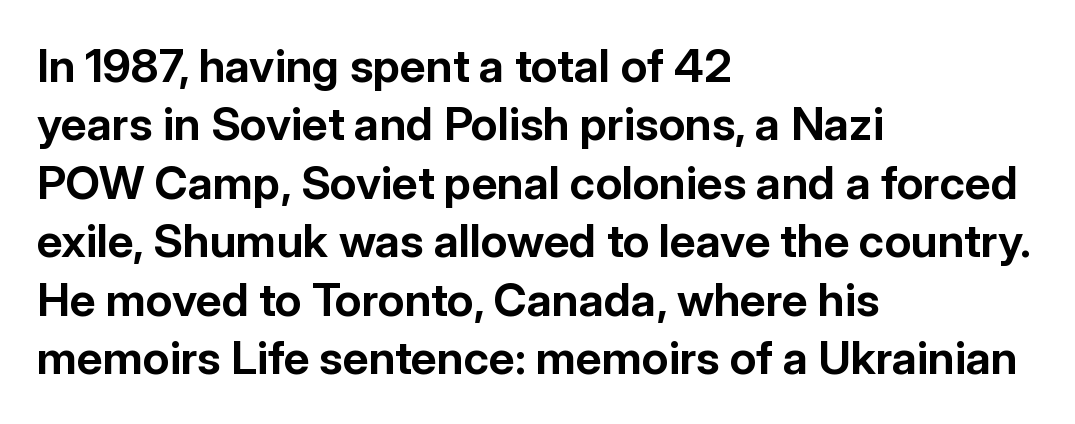
Q: Is the text bold? A: Yes.
Q: Is the text italic (slanted)? A: No, it is upright.
Q: Is the typeface a serif or a sans-serif typeface? A: Sans-serif.
Q: Is the text underlined? A: No.
Q: How is the paragraph aligned? A: Left-aligned.
Q: Is the spacing between letters normal or unusually wide? A: Normal.
Q: Is the spacing between lines tight, normal or loose? A: Normal.
Q: Width (condensed, normal, or wide)? A: Normal.
Q: Stroke contrast? A: Low.
Q: x-height? A: Medium.
Q: Monospaced? A: No.
